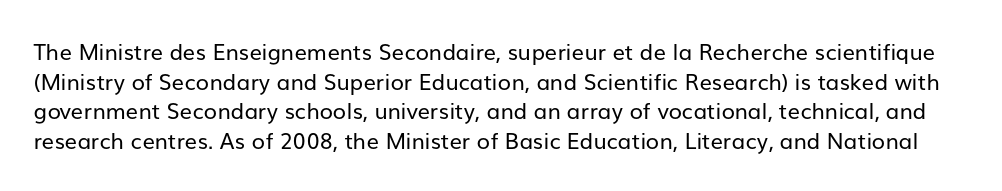
The image shows 22 px text type, upright; set normal line spacing (1.35x), normal letter spacing, not underlined.
